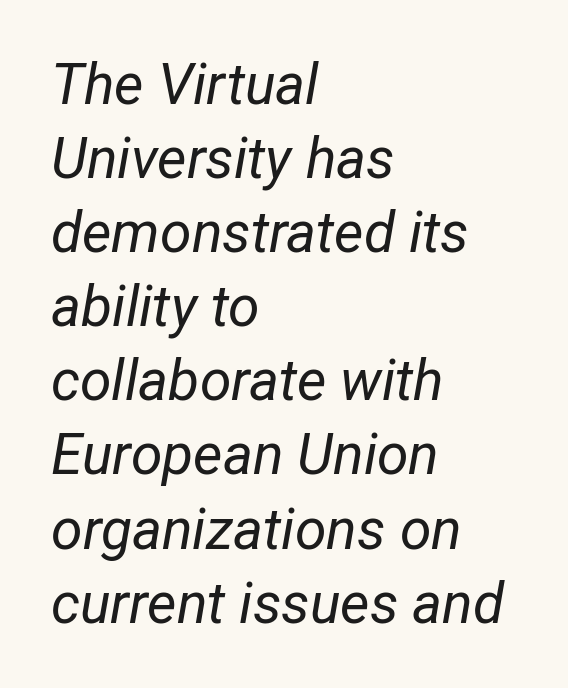
The image shows 57 px regular-weight, condensed type, italic (leaning right); set left-aligned, normal line spacing (1.3x), normal letter spacing, not underlined; low stroke contrast and a medium x-height.
